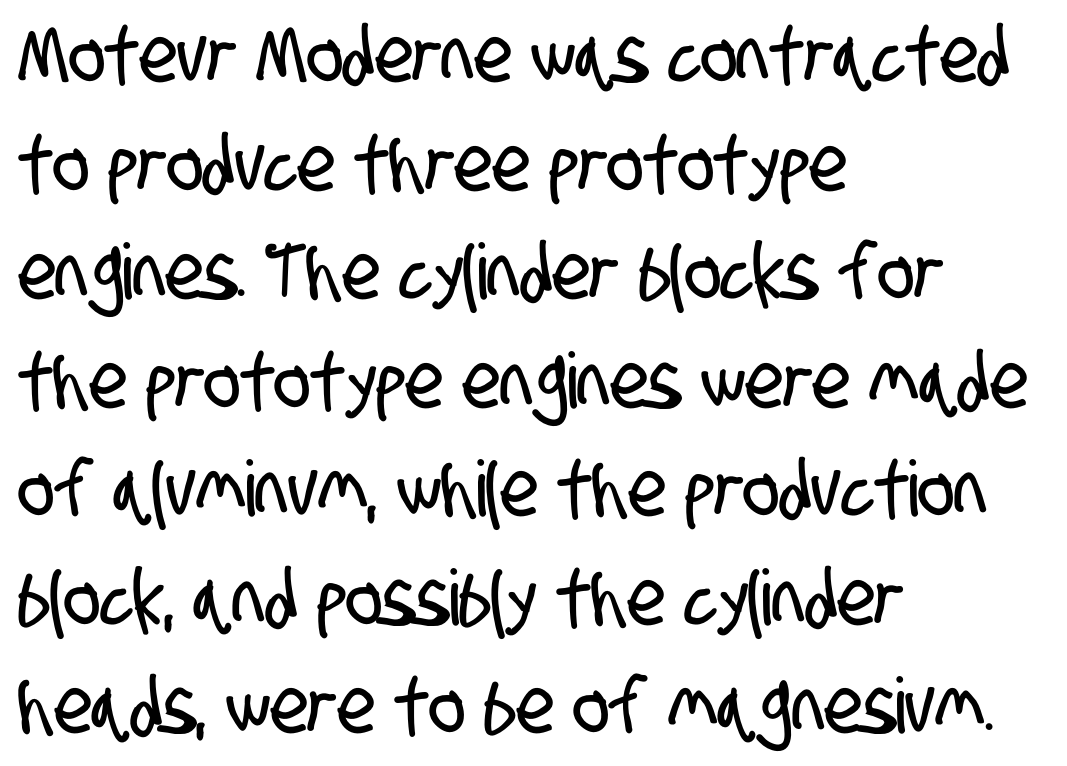
Look at the tracking — it's just the regular setting, nothing added. These lines are rendered in a variable-pitch font. Does the leading feel generous? No, just average. Horizontally, the lines are justified to the leading edge only. The gap between lines stays unmarked.
